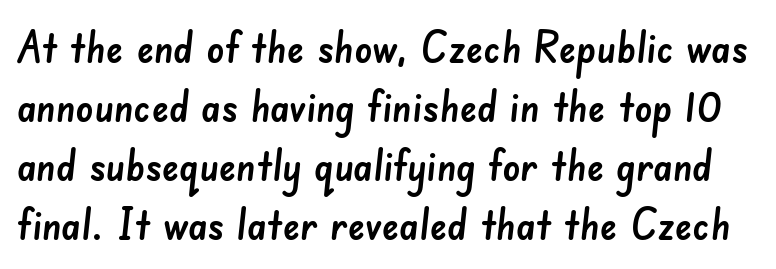
The type is set solid horizontally, with unmodified tracking. This is sans-serif lettering, the kind often seen on screens and signage. Regarding leading, the lines here are spaced in the standard way. The passage shown is typed in a proportional face where columns would drift. The baseline area is clear.
